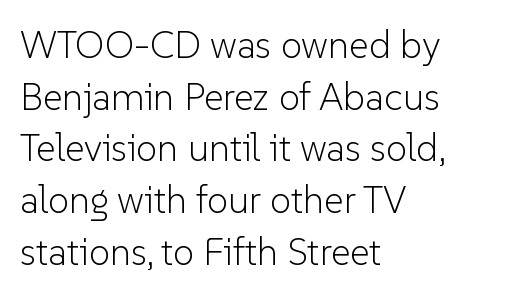
The image shows 38 px light sans-serif type, upright; set left-aligned, normal line spacing (1.36x), normal letter spacing, not underlined; low stroke contrast and a medium x-height.
